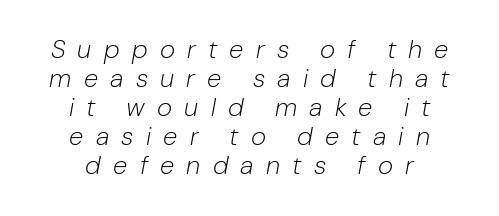
The face looks like a standard text weight, possibly lighter. The type is letterspaced generously, with wide tracking. Each line is balanced around a shared central axis. Is the type slanted? Yes — the strokes lean at a clear angle.
